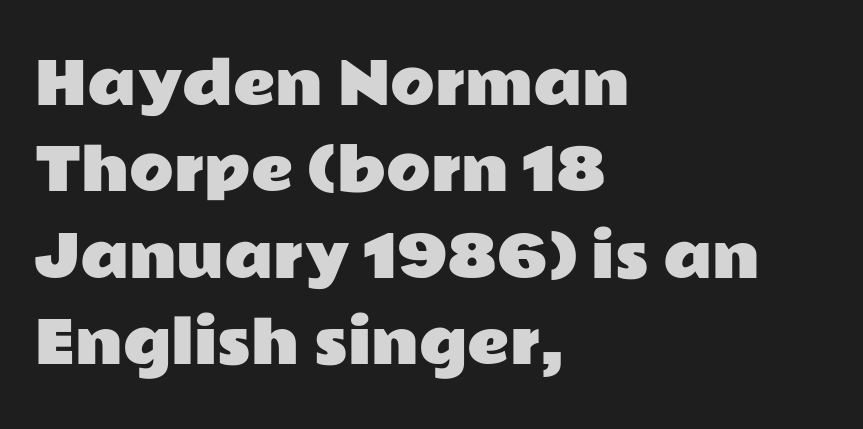
{"serif": "no", "italic": "no", "width": "wide", "stroke_contrast": "low", "x_height": "medium", "monospaced": "no", "underline": "no", "align": "left", "line_spacing": "normal", "line_spacing_ratio": 1.49, "letter_spacing": "normal", "letter_spacing_em": 0.0, "glyph_px": 58}
